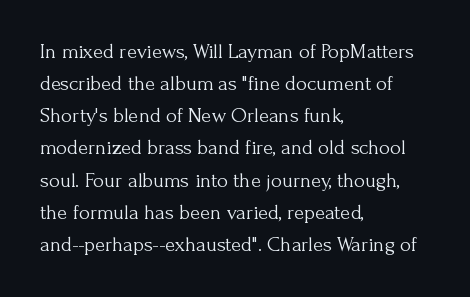
{"italic": "no", "bold": "no", "underline": "no", "align": "left", "line_spacing": "normal", "line_spacing_ratio": 1.53, "letter_spacing": "normal", "letter_spacing_em": 0.0, "glyph_px": 21}
